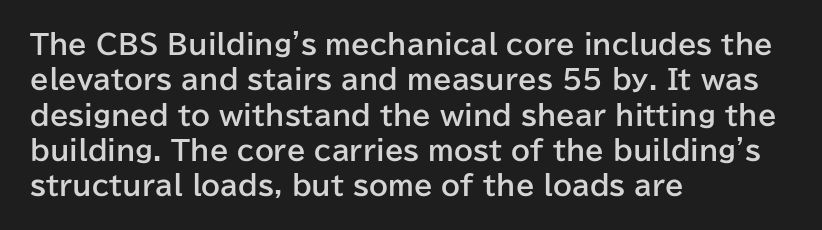
The image shows 27 px bold type, upright; set left-aligned, normal line spacing (1.31x), normal letter spacing, not underlined.
